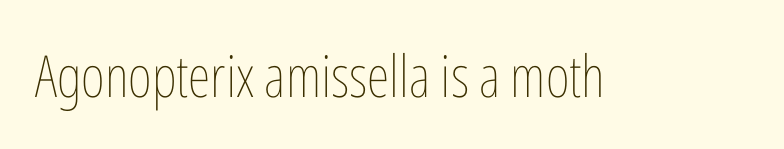
{"italic": "no", "bold": "no", "weight": "thin", "width": "condensed", "stroke_contrast": "low", "x_height": "medium", "monospaced": "no", "underline": "no", "letter_spacing": "normal", "letter_spacing_em": 0.0, "glyph_px": 58}
